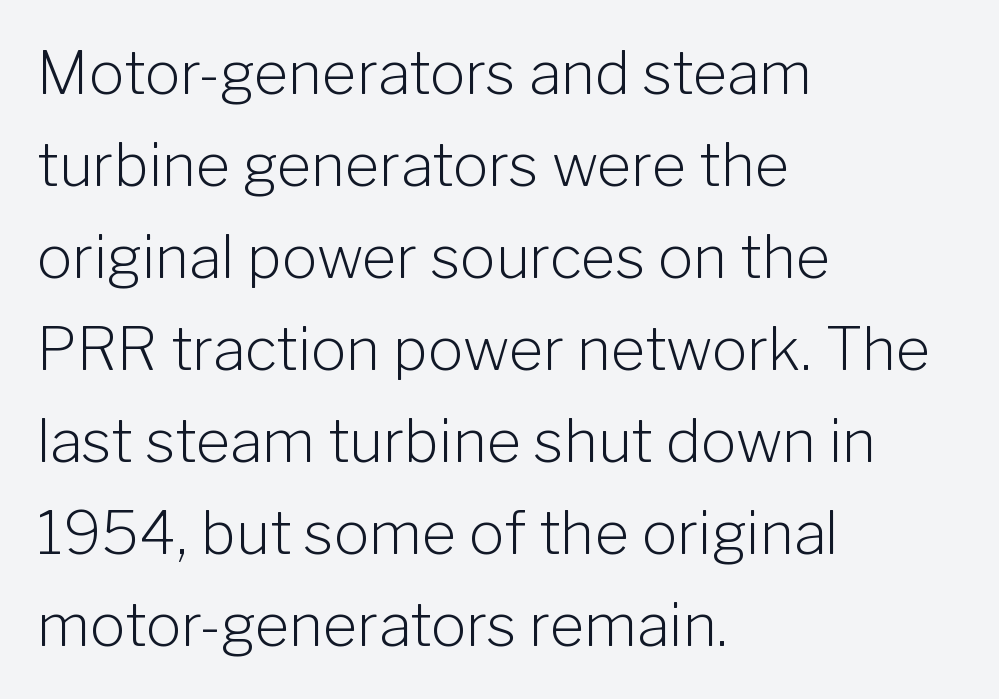
{"serif": "no", "italic": "no", "bold": "no", "weight": "light", "width": "normal", "stroke_contrast": "low", "x_height": "medium", "monospaced": "no", "underline": "no", "align": "left", "line_spacing": "normal", "line_spacing_ratio": 1.56, "letter_spacing": "normal", "letter_spacing_em": 0.0, "glyph_px": 59}
